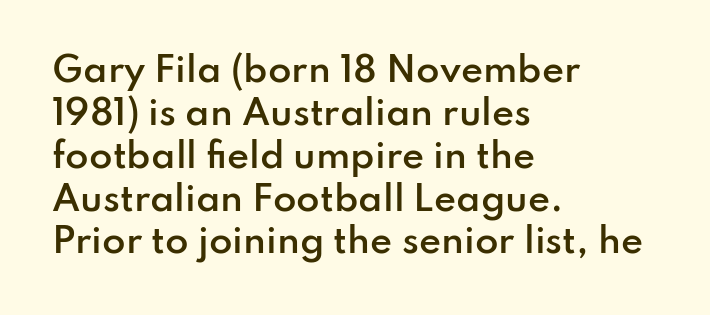
The type family on display is of the sans-serif kind. Underlining? Definitely not there. Quick note: not italic, upright. Spacing verdict: proportional, widths tailored to each character. Look at the stroke-to-counter ratio: somewhat heavy, a semibold.
